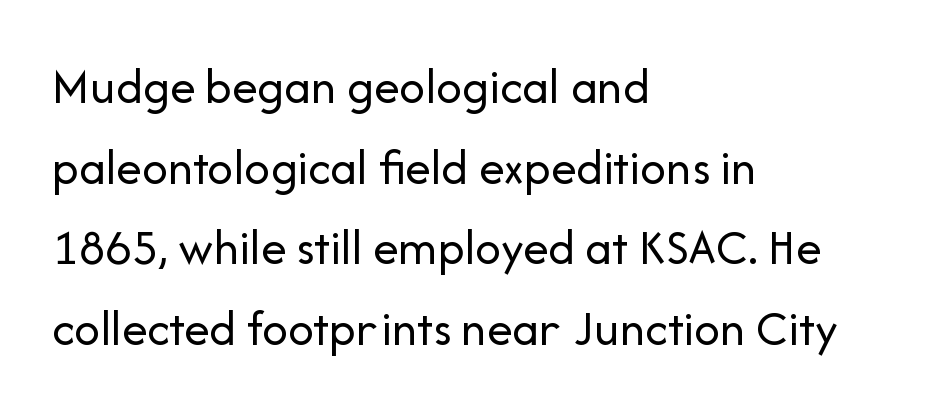
Check under the words: just untouched page. Nothing heavy about these letters — not bold at all. Typographically, this falls in the sans-serif category. This sample has the flowing, uneven cadence of proportional lettering. The letters stand upright; this is a roman face.
